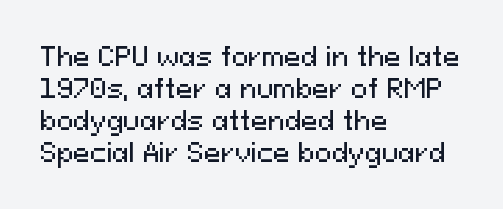
{"italic": "no", "underline": "no", "align": "left", "line_spacing": "normal", "line_spacing_ratio": 1.28, "letter_spacing": "normal", "letter_spacing_em": 0.0, "glyph_px": 25}
